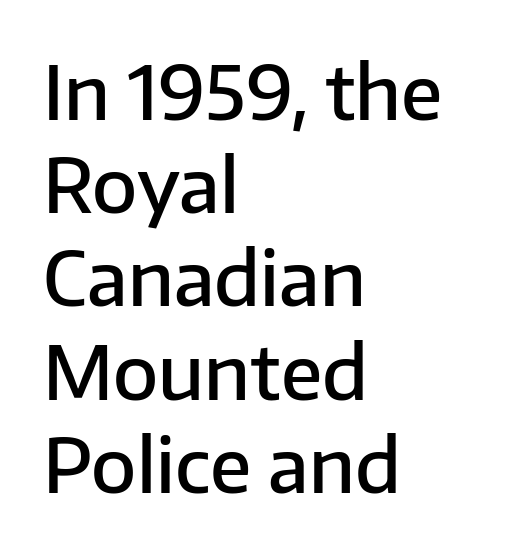
The block of text has a typical density, with ordinary space between rows. Looks like regular typesetting: each glyph gets only the width it needs. Tall strokes in this sample are plumb rather than angled. Caption: standard tracking, unaltered.
